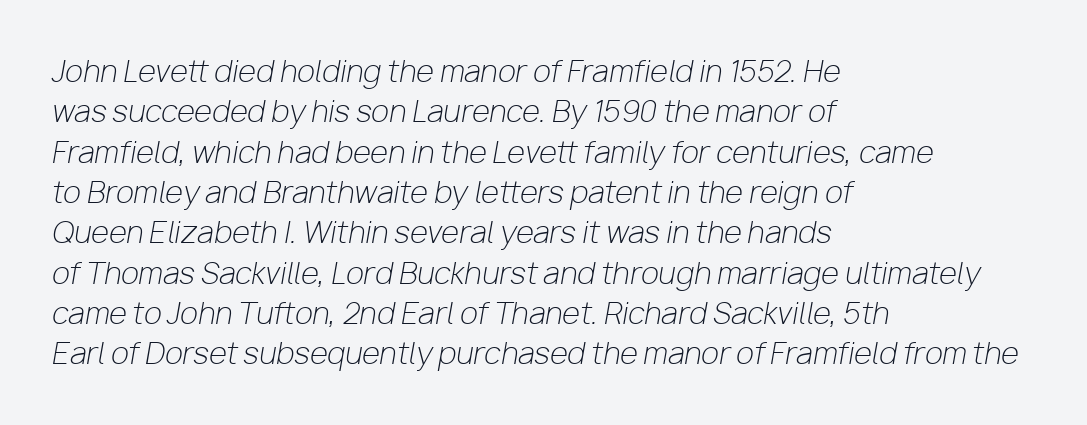
{"italic": "yes", "lean": "right", "slant_degrees": 10, "bold": "no", "weight": "light", "width": "normal", "stroke_contrast": "low", "x_height": "medium", "monospaced": "no", "underline": "no", "align": "left", "line_spacing": "normal", "line_spacing_ratio": 1.39, "letter_spacing": "normal", "letter_spacing_em": 0.0, "glyph_px": 29}
